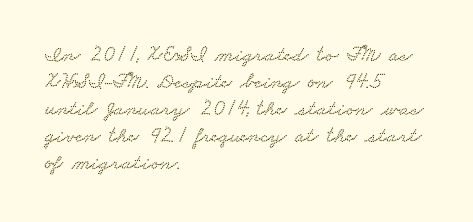
Q: Is the text underlined? A: No.
Q: How is the paragraph aligned? A: Left-aligned.
Q: Is the spacing between letters normal or unusually wide? A: Normal.
